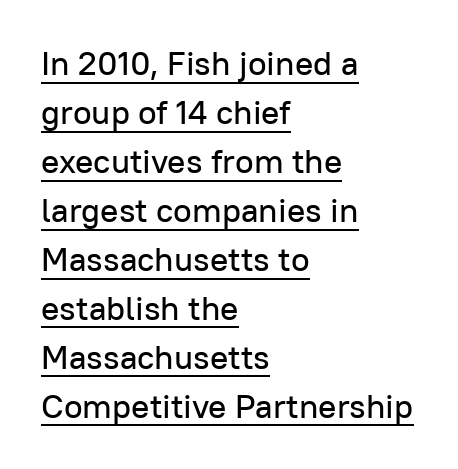
Q: Is the text italic (slanted)? A: No, it is upright.
Q: Is the typeface a serif or a sans-serif typeface? A: Sans-serif.
Q: Is the text underlined? A: Yes.
Q: How is the paragraph aligned? A: Left-aligned.
Q: Is the spacing between letters normal or unusually wide? A: Normal.
Q: Is the spacing between lines tight, normal or loose? A: Normal.
Q: Width (condensed, normal, or wide)? A: Normal.
Q: Stroke contrast? A: Low.
Q: x-height? A: Medium.
Q: Monospaced? A: No.
